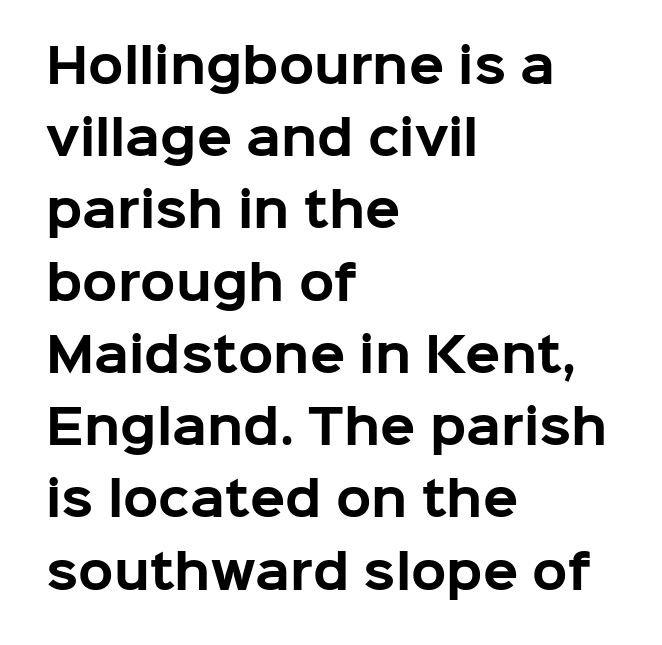
{"serif": "no", "italic": "no", "bold": "yes", "weight": "bold", "width": "normal", "stroke_contrast": "low", "x_height": "medium", "monospaced": "no", "underline": "no", "align": "left", "line_spacing": "normal", "line_spacing_ratio": 1.57, "letter_spacing": "normal", "letter_spacing_em": 0.0, "glyph_px": 46}
